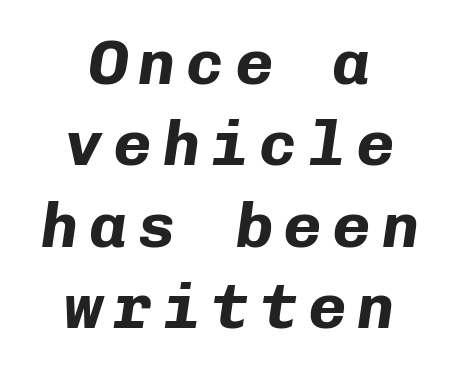
The foot of each line stays bare and open. You can tell it's italic because the verticals aren't actually vertical. The lines sit at an ordinary, default distance from one another. The paragraph shown floats in the horizontal middle.
